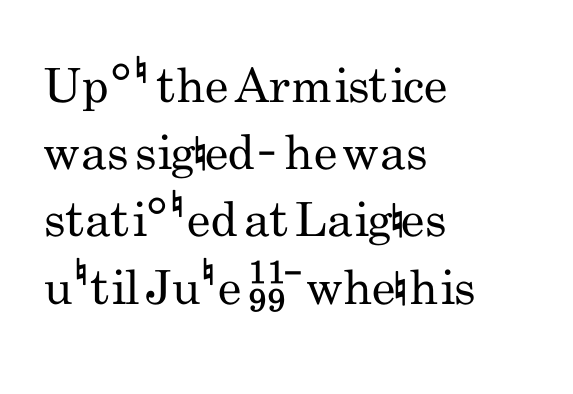
Q: Is the text bold? A: No.
Q: Is the text italic (slanted)? A: No, it is upright.
Q: Is the typeface a serif or a sans-serif typeface? A: Sans-serif.
Q: Is the text underlined? A: No.
Q: How is the paragraph aligned? A: Left-aligned.
Q: Is the spacing between letters normal or unusually wide? A: Normal.
Q: Is the spacing between lines tight, normal or loose? A: Normal.
Q: Width (condensed, normal, or wide)? A: Condensed.
Q: Stroke contrast? A: Low.
Q: x-height? A: Small.
Q: Monospaced? A: No.
